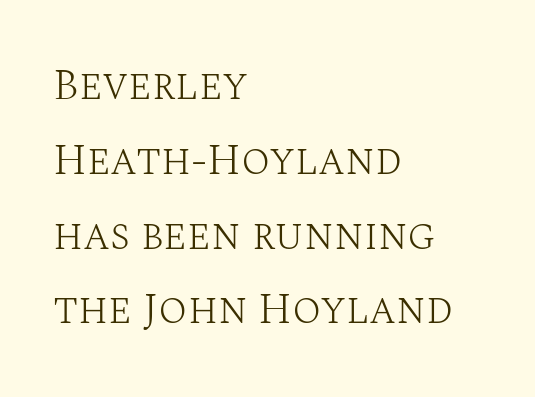
Nope, not italic — everything's standing straight. Which margin do the lines hug? The left one — the right edge is uneven. The text was rendered using a seriffed face with decorative stroke endings. Does extra space separate the letters? No, they use regular spacing. The rendering uses natural spacing where letterforms have individual widths.
